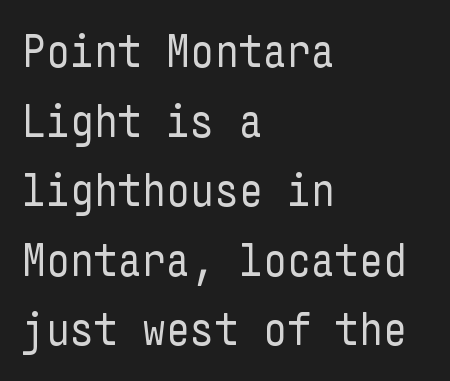
{"serif": "no", "italic": "no", "bold": "no", "weight": "regular", "width": "condensed", "stroke_contrast": "low", "x_height": "medium", "underline": "no", "align": "left", "line_spacing": "normal", "line_spacing_ratio": 1.48, "letter_spacing": "normal", "letter_spacing_em": 0.0, "glyph_px": 47}
